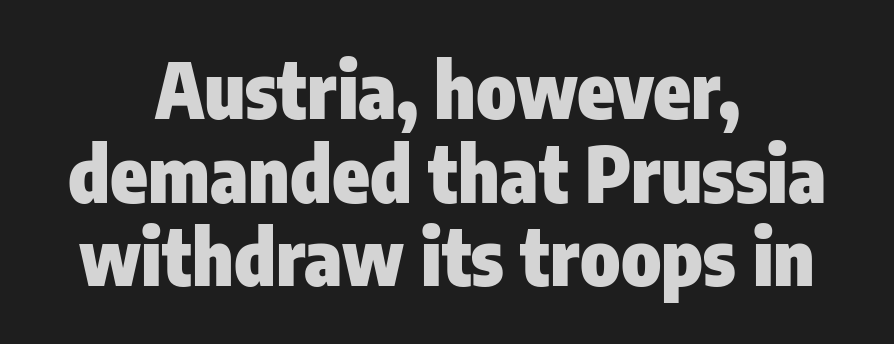
Are there feet on the stems? There aren't — it's a sans. Vertically, the passage feels compressed, each row crowding the next. In terms of posture, this sample is upright. This sample is center-justified, so both line endings float freely.
